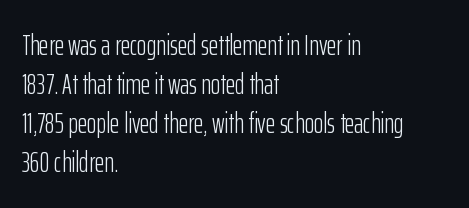
The image shows 29 px light, condensed sans-serif type, upright; set left-aligned, normal line spacing (1.35x), normal letter spacing, not underlined; low stroke contrast and a medium x-height.
